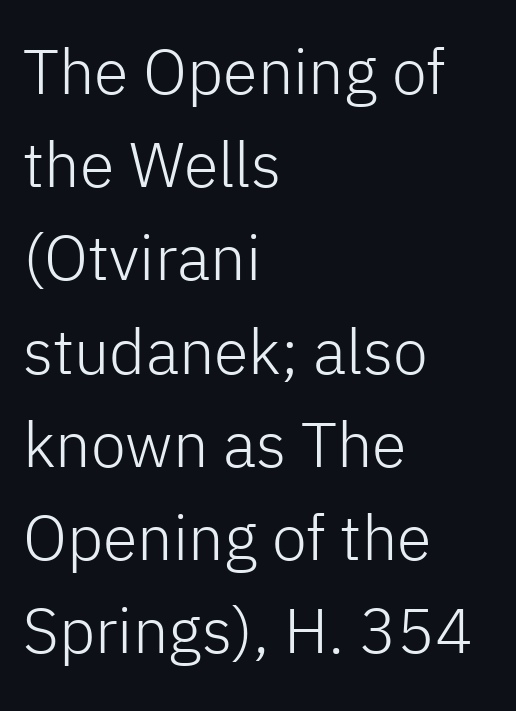
The image shows 63 px light sans-serif type, upright; set left-aligned, normal line spacing (1.48x), normal letter spacing, not underlined; low stroke contrast and a medium x-height.
